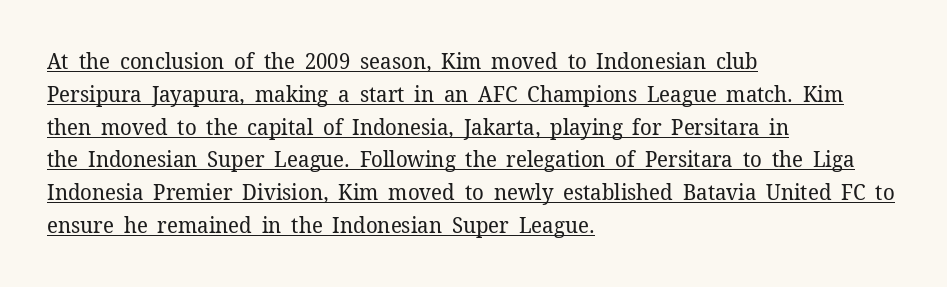
Like a heading marked for emphasis, these lines bear an underscore. Where is the straight margin? On the left. Honestly, the letter spacing is just normal — you wouldn't notice it. A typesetter would mark this as roman, not italic.
